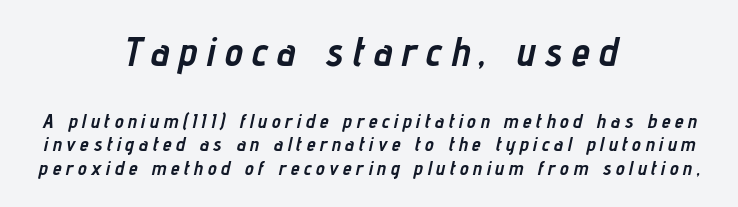
{"italic": "yes", "lean": "right", "slant_degrees": 12, "bold": "yes", "weight": "semibold", "width": "condensed", "stroke_contrast": "low", "x_height": "medium", "monospaced": "no", "underline": "no", "align": "center", "line_spacing_ratio": 1.19, "letter_spacing": "wide", "letter_spacing_em": 0.23, "larger_block": "first", "size_ratio": 2.05, "glyph_px": 41}
